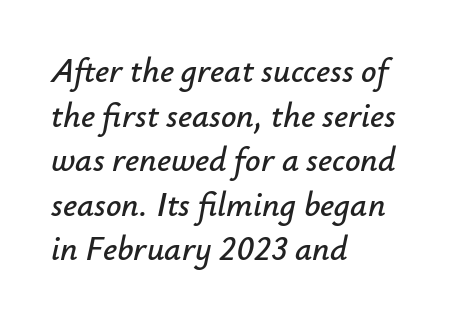
The image shows 34 px text type, italic (leaning right); set left-aligned, normal line spacing (1.31x), normal letter spacing, not underlined; low stroke contrast and a small x-height.
